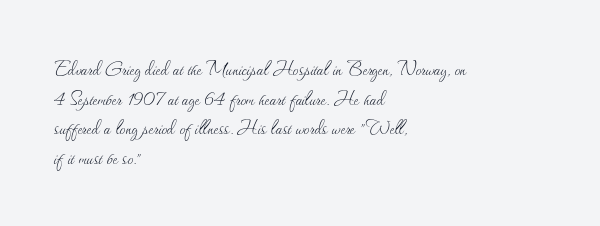
{"bold": "no", "underline": "no", "align": "left", "line_spacing": "normal", "line_spacing_ratio": 1.29, "letter_spacing": "normal", "letter_spacing_em": 0.0, "glyph_px": 23}
